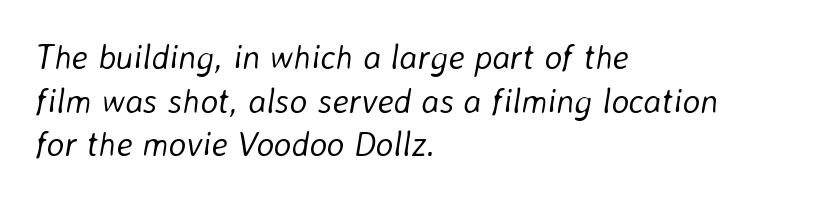
{"italic": "yes", "lean": "right", "slant_degrees": 8, "bold": "no", "weight": "light", "width": "normal", "stroke_contrast": "low", "x_height": "medium", "monospaced": "no", "underline": "no", "align": "left", "line_spacing": "normal", "line_spacing_ratio": 1.28, "letter_spacing": "normal", "letter_spacing_em": 0.0, "glyph_px": 34}
